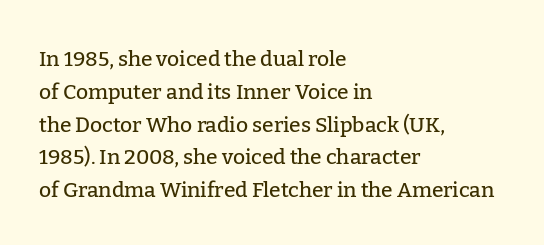
Q: Is the text italic (slanted)? A: No, it is upright.
Q: Is the text underlined? A: No.
Q: How is the paragraph aligned? A: Left-aligned.
Q: Is the spacing between letters normal or unusually wide? A: Normal.
Q: Is the spacing between lines tight, normal or loose? A: Normal.
